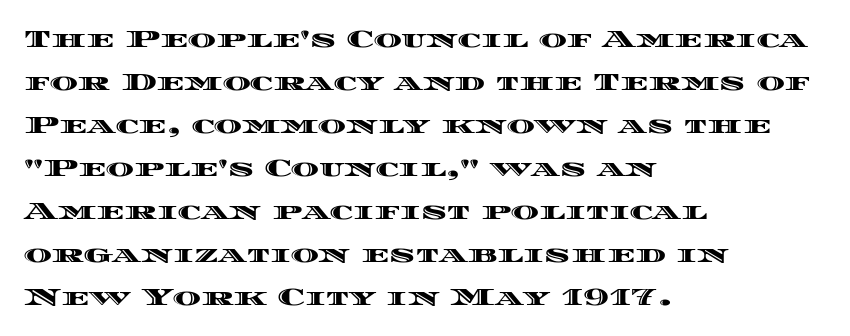
Q: Is the text italic (slanted)? A: No, it is upright.
Q: Is the text underlined? A: No.
Q: How is the paragraph aligned? A: Left-aligned.
Q: Is the spacing between letters normal or unusually wide? A: Normal.
